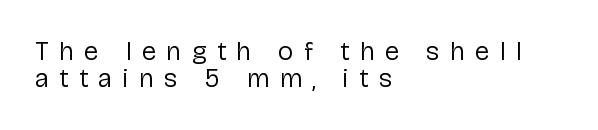
Q: Is the text bold? A: No.
Q: Is the text italic (slanted)? A: No, it is upright.
Q: Is the text underlined? A: No.
Q: How is the paragraph aligned? A: Left-aligned.
Q: Is the spacing between letters normal or unusually wide? A: Unusually wide.
Q: Is the spacing between lines tight, normal or loose? A: Tight.
